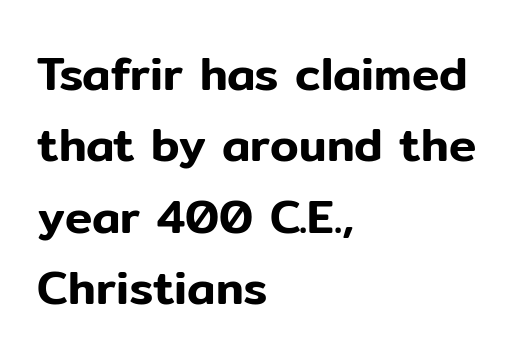
Notice how descenders clear the ascenders below comfortably — that's standard leading. Unmarked baselines from the first word to the last. Nobody touched the tracking dial on this one. This sample is left-justified, so line endings fall wherever the words run out.
